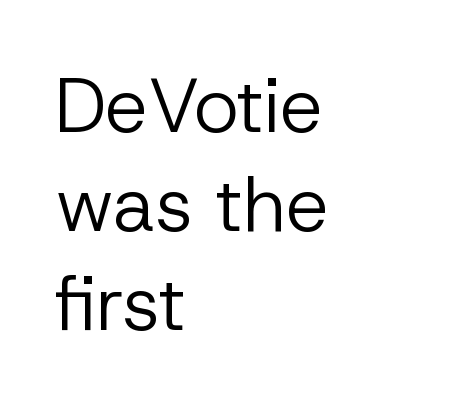
Check the space under the baseline: it is left empty. Italic: no, the glyphs are upright roman. If you measured baseline to baseline, you'd find a middling distance. Think of a printed novel: that variable character pitch is what you see here. Compared with a typical body face, this is equally light or lighter still.
